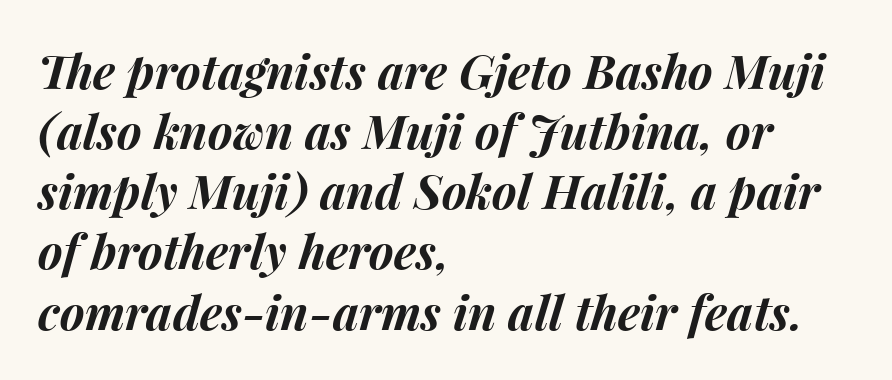
{"italic": "yes", "lean": "right", "slant_degrees": 15, "bold": "yes", "weight": "bold", "width": "normal", "stroke_contrast": "medium", "x_height": "medium", "monospaced": "no", "underline": "no", "align": "left", "line_spacing": "normal", "line_spacing_ratio": 1.28, "letter_spacing": "normal", "letter_spacing_em": 0.0, "glyph_px": 47}
